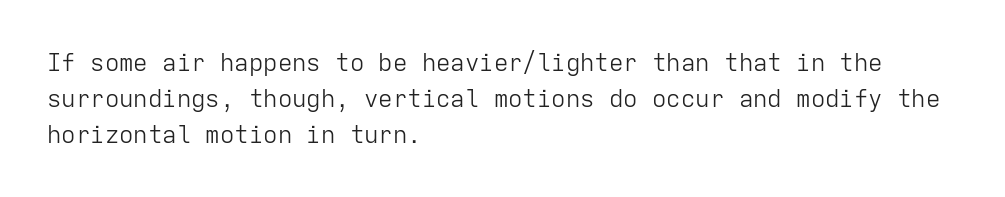
There is no visible air inserted between adjacent glyphs. The rendering anchors every line to the left-hand side. Counters stay open thanks to moderate or lighter strokes. Is there much room between lines? A standard amount, neither cramped nor airy. Type without underlining.
